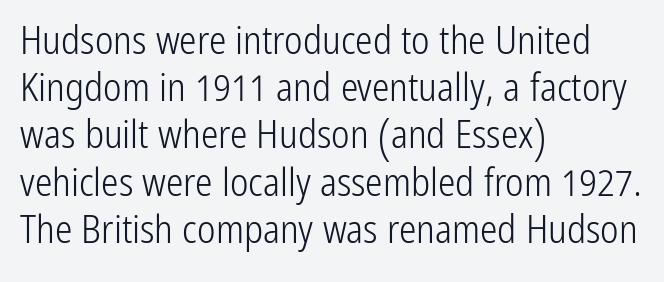
{"serif": "no", "italic": "no", "bold": "no", "weight": "light", "width": "condensed", "stroke_contrast": "low", "x_height": "medium", "monospaced": "no", "underline": "no", "align": "left", "line_spacing_ratio": 1.21, "letter_spacing": "normal", "letter_spacing_em": 0.0, "glyph_px": 39}
